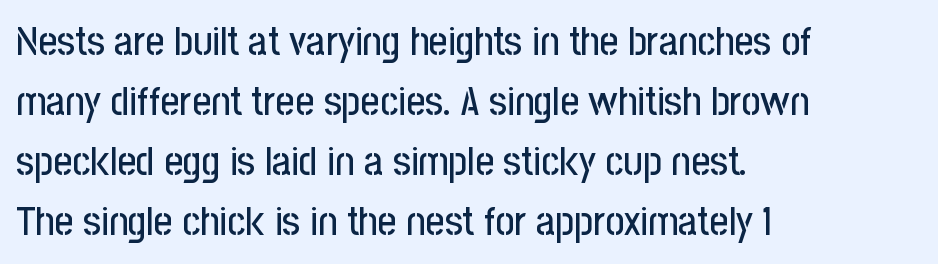
{"serif": "no", "italic": "no", "width": "condensed", "stroke_contrast": "low", "x_height": "medium", "monospaced": "no", "underline": "no", "align": "left", "line_spacing": "normal", "line_spacing_ratio": 1.46, "letter_spacing": "normal", "letter_spacing_em": 0.0, "glyph_px": 41}
